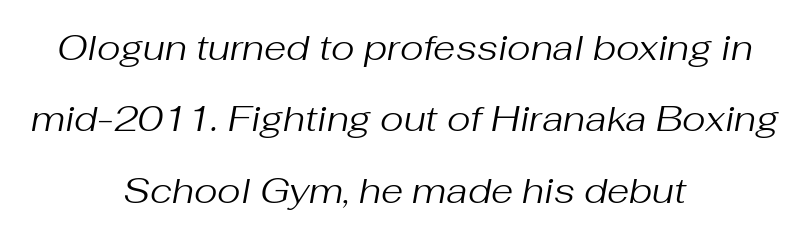
The image shows 36 px regular-weight type, italic (leaning right); set centered, loose line spacing (1.98x), normal letter spacing, not underlined; medium stroke contrast and a medium x-height.
